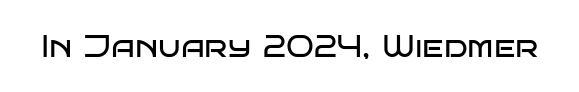
Q: Is the text bold? A: No.
Q: Is the text italic (slanted)? A: No, it is upright.
Q: Is the typeface a serif or a sans-serif typeface? A: Sans-serif.
Q: Is the text underlined? A: No.
Q: Is the spacing between letters normal or unusually wide? A: Normal.
Q: Width (condensed, normal, or wide)? A: Wide.
Q: Stroke contrast? A: Low.
Q: x-height? A: Large.
Q: Monospaced? A: No.
